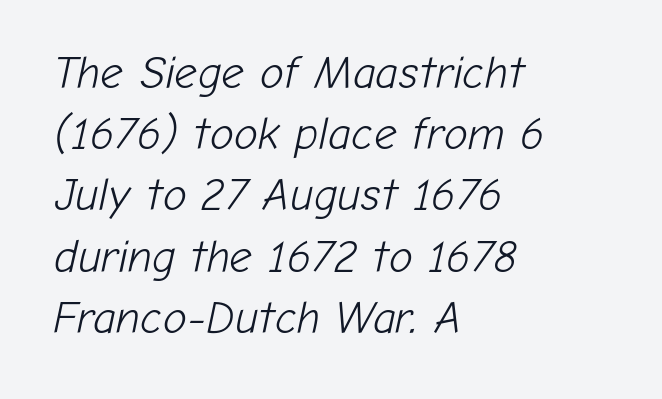
The image shows 45 px light type, italic (leaning right); set left-aligned, normal line spacing (1.36x), normal letter spacing, not underlined; low stroke contrast and a medium x-height.
